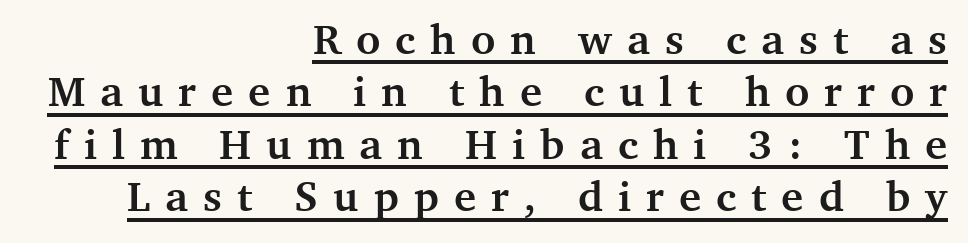
Q: Is the text bold? A: Yes.
Q: Is the text italic (slanted)? A: No, it is upright.
Q: Is the typeface a serif or a sans-serif typeface? A: Serif.
Q: Is the text underlined? A: Yes.
Q: How is the paragraph aligned? A: Right-aligned.
Q: Is the spacing between letters normal or unusually wide? A: Unusually wide.
Q: Is the spacing between lines tight, normal or loose? A: Normal.
Q: Width (condensed, normal, or wide)? A: Normal.
Q: Stroke contrast? A: Medium.
Q: x-height? A: Medium.
Q: Monospaced? A: No.
